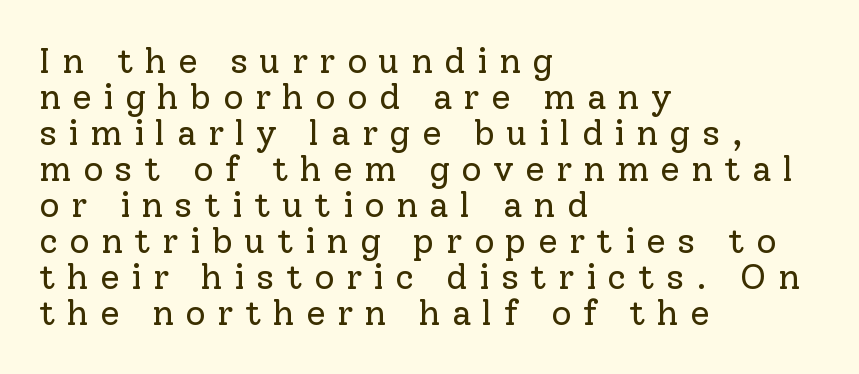
Nobody drew a line under any word here. The face used here is proportionally spaced, like ordinary book or web type. These lines have a slow, spaced-out rhythm from letter to letter. Baseline-to-baseline distance is barely more than the letter height. A light-to-regular cut is what we see here. Compared with a centered layout, this one pins lines to the left instead.
